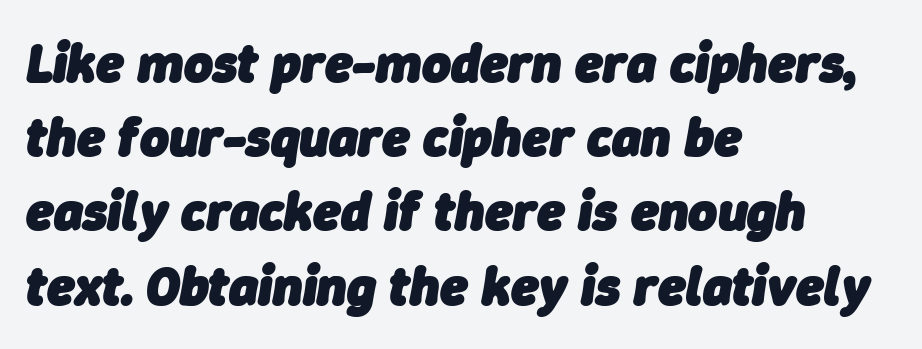
{"italic": "yes", "lean": "right", "slant_degrees": 9, "bold": "yes", "weight": "heavy", "width": "normal", "stroke_contrast": "low", "x_height": "medium", "monospaced": "no", "underline": "no", "align": "left", "line_spacing": "normal", "line_spacing_ratio": 1.35, "letter_spacing": "normal", "letter_spacing_em": 0.0, "glyph_px": 55}
